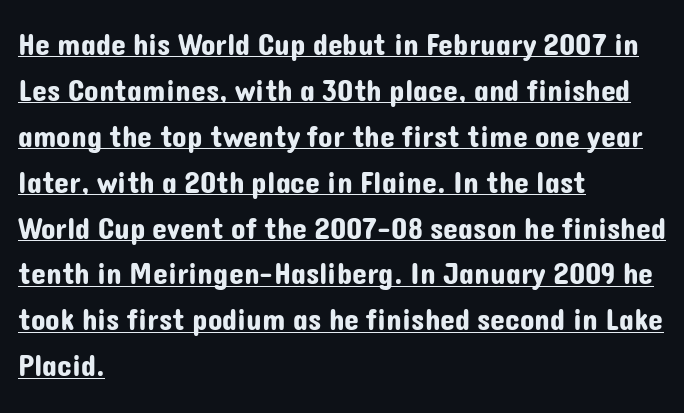
The image shows 30 px sans-serif type, upright; set left-aligned, normal line spacing (1.53x), normal letter spacing, underlined; low stroke contrast and a medium x-height.
